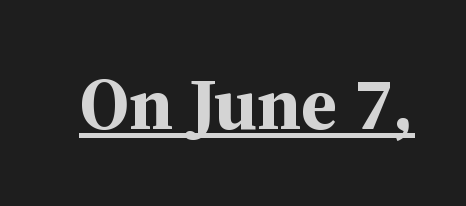
The image shows 74 px bold serif type, upright; set normal letter spacing, underlined; medium stroke contrast and a medium x-height.
